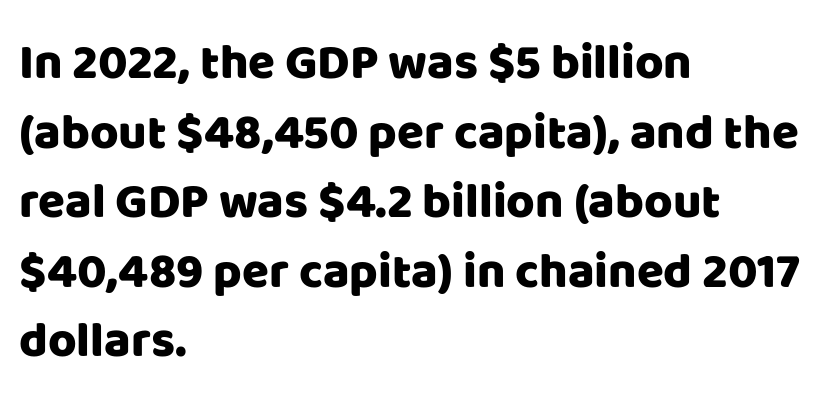
The image shows 49 px sans-serif type, upright; set left-aligned, normal line spacing (1.42x), normal letter spacing, not underlined; low stroke contrast and a large x-height.
